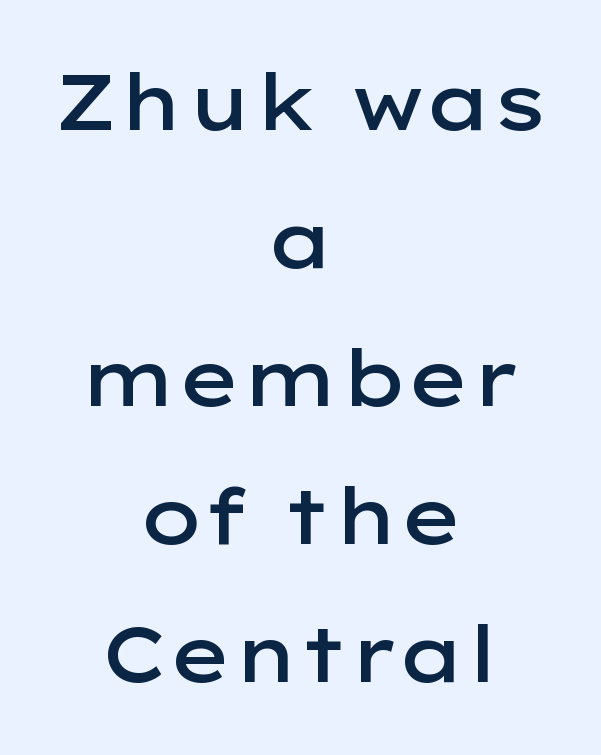
Strokes here are thickened, but only to semibold level. Serif or sans? Sans — the stroke terminals are bare. When letters stand straight like this, we call the style roman or upright. Descenders hang freely into open space. Visually the block forms a symmetrical silhouette, jagged on both flanks.
